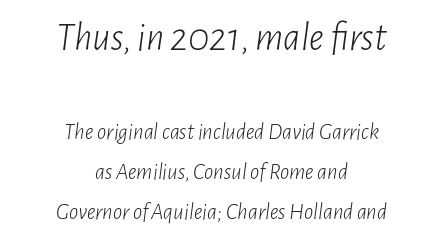
Tall strokes in this sample are angled rather than plumb. The face used here appears at its bigger size in the upper chunk. Neither beginnings nor endings align; midpoints do. Check under the words: just untouched page.
